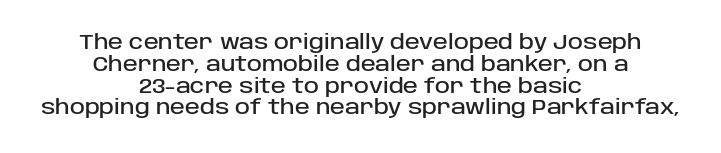
{"italic": "no", "underline": "no", "align": "center", "line_spacing": "tight", "line_spacing_ratio": 1.09, "letter_spacing": "normal", "letter_spacing_em": 0.0, "glyph_px": 20}
